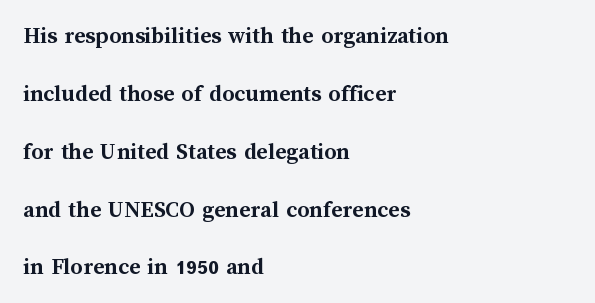
Caption: bold face, heavy strokes. The baseline area is clear. In terms of posture, this sample is upright. These lines stack with their left ends in a neat column.
